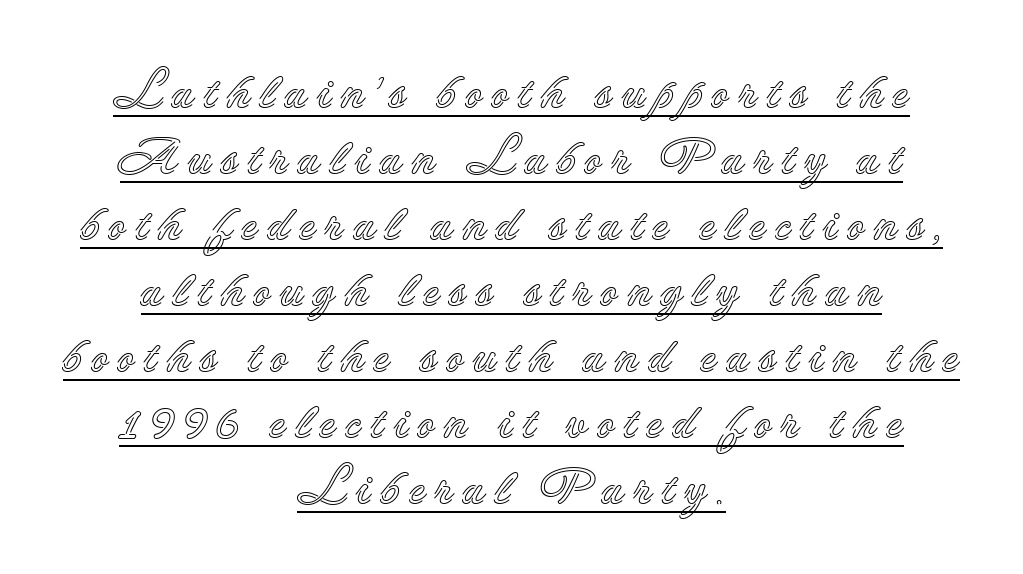
The image shows 50 px text type; set centered, normal line spacing (1.32x), underlined; a small x-height.
